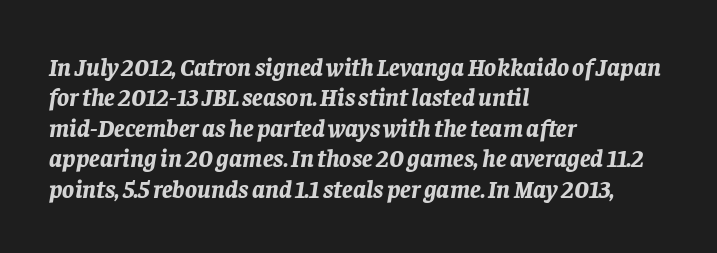
Q: Is the text bold? A: Yes.
Q: Is the text italic (slanted)? A: Yes, it leans right by about 8 degrees.
Q: Is the text underlined? A: No.
Q: How is the paragraph aligned? A: Left-aligned.
Q: Is the spacing between letters normal or unusually wide? A: Normal.
